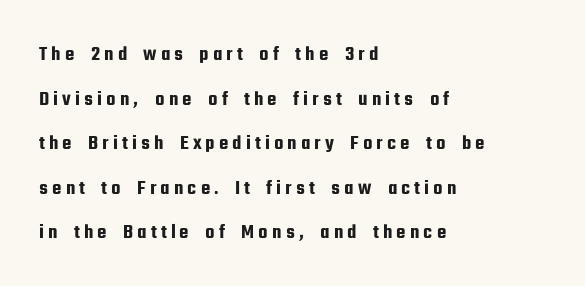
Each line starts at the same left margin while the right side varies. Beneath every word, the page is bare. Designer's note — italics off, roman on. Regarding leading, the lines here are spaced well apart.
